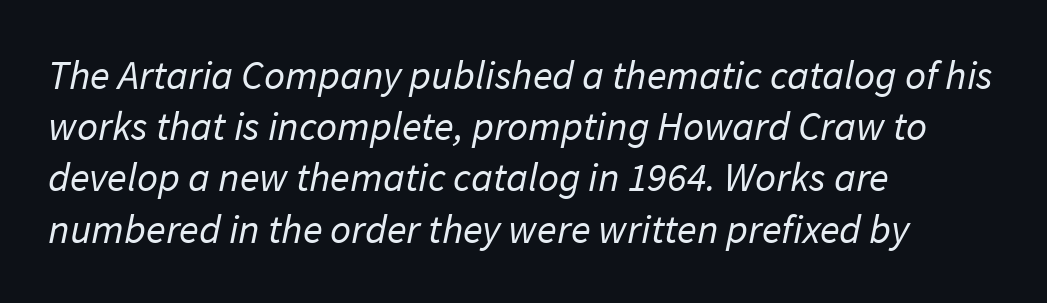
Layout note: lines flush left. Looks like regular typesetting: each glyph gets only the width it needs. The foot of each line stays bare and open. This rendering employs a face without finishing strokes, i.e., a sans-serif. Weight: in the light-to-regular range.
